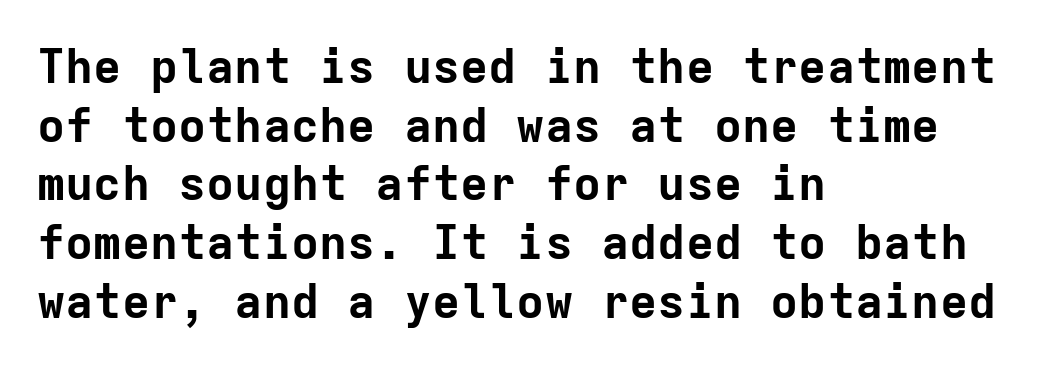
The image shows 47 px bold sans-serif type, upright, monospaced; set left-aligned, normal line spacing (1.25x), normal letter spacing, not underlined; low stroke contrast and a medium x-height.
